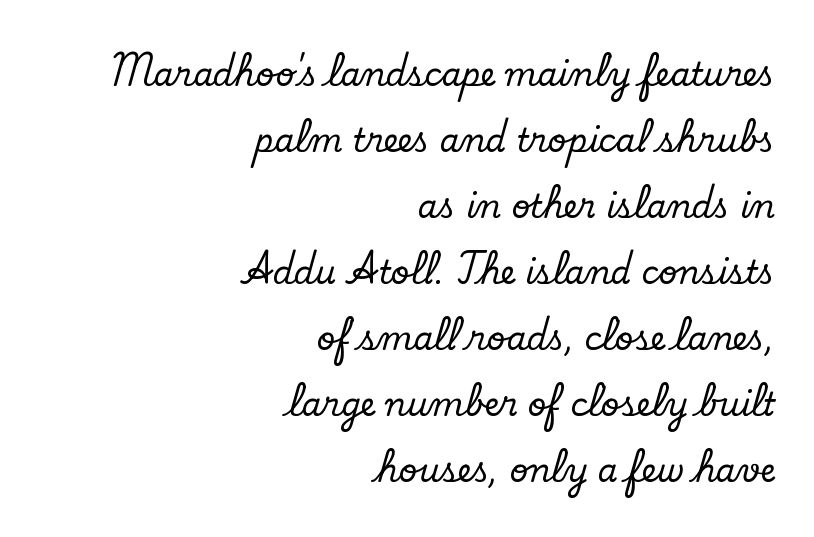
The rendering anchors every line to the right-hand side. Descenders are the only things crossing below the line. A typesetter would call this proportional, since set widths differ per character. Airy leading. You could call the tracking neutral — neither tight nor loose.
